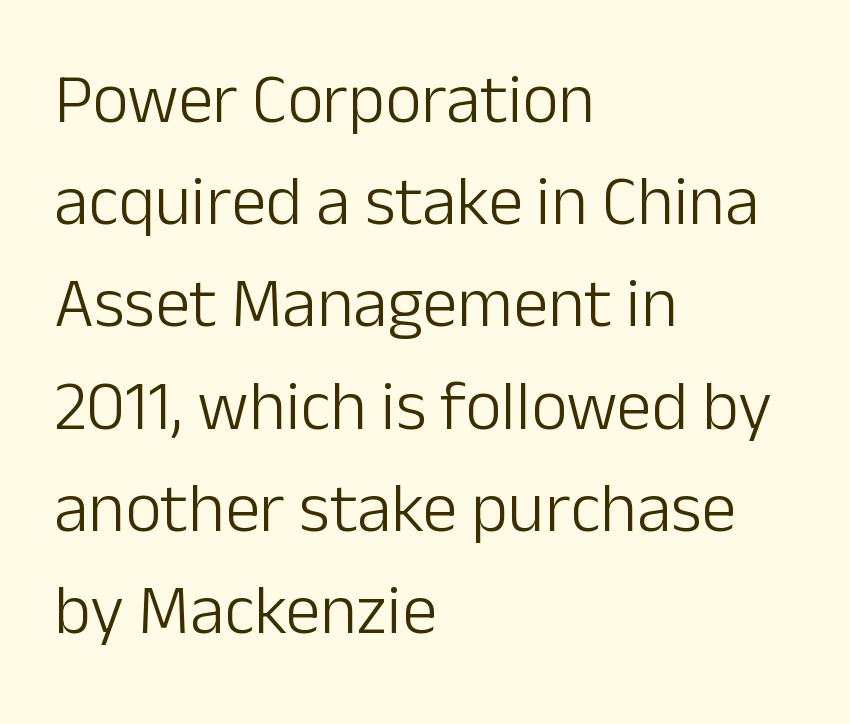
The image shows 70 px light sans-serif type, upright; set left-aligned, normal line spacing (1.46x), normal letter spacing, not underlined; low stroke contrast and a medium x-height.
